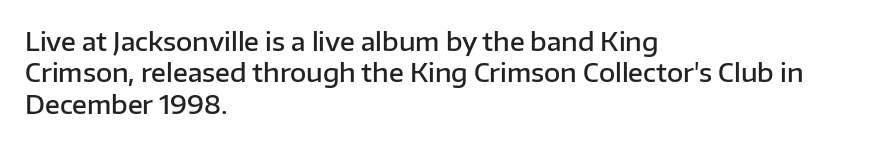
The image shows 25 px text type, upright; set left-aligned, normal line spacing (1.26x), normal letter spacing, not underlined.
